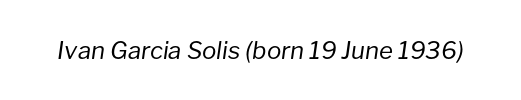
The specimen omits any rule beneath the text block's lines. Is the stroke heavy? The answer is a plain regular-or-lighter. Compared with typical body copy, the letter spacing here is the same. The letters are slanted; this is an italic face.
